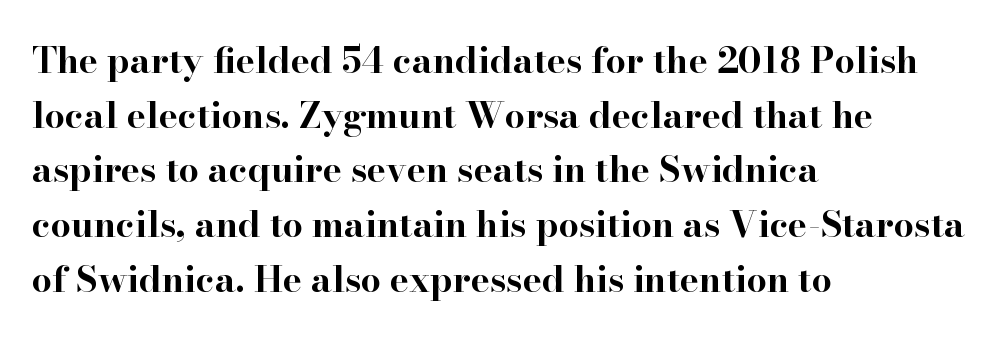
{"serif": "yes", "italic": "no", "bold": "yes", "weight": "bold", "width": "wide", "stroke_contrast": "high", "x_height": "small", "monospaced": "no", "underline": "no", "align": "left", "line_spacing": "normal", "line_spacing_ratio": 1.52, "letter_spacing": "normal", "letter_spacing_em": 0.0, "glyph_px": 36}
